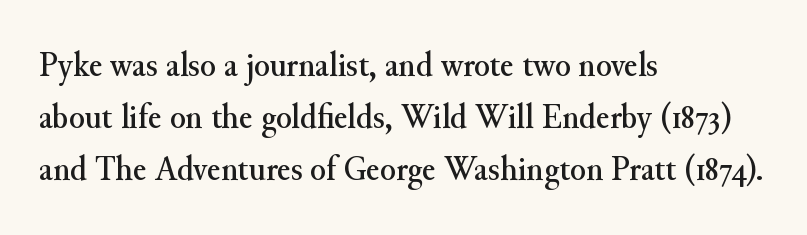
Q: Is the text italic (slanted)? A: No, it is upright.
Q: Is the typeface a serif or a sans-serif typeface? A: Serif.
Q: Is the text underlined? A: No.
Q: How is the paragraph aligned? A: Left-aligned.
Q: Is the spacing between letters normal or unusually wide? A: Normal.
Q: Is the spacing between lines tight, normal or loose? A: Normal.
Q: Width (condensed, normal, or wide)? A: Normal.
Q: Stroke contrast? A: Medium.
Q: x-height? A: Small.
Q: Monospaced? A: No.
